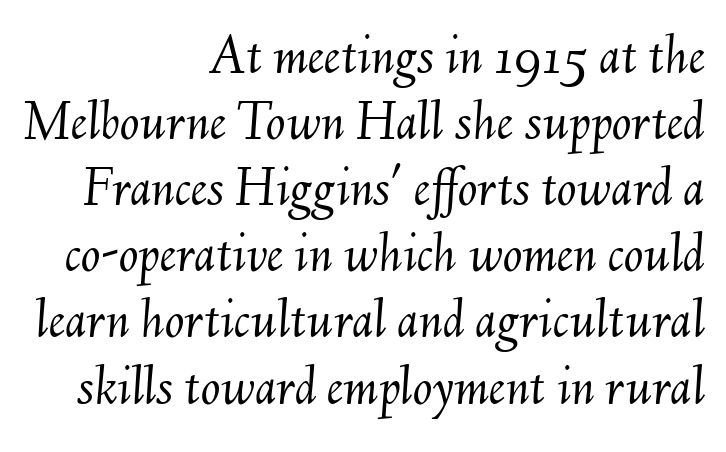
Q: Is the text bold? A: No.
Q: Is the text italic (slanted)? A: Yes, it leans right by about 6 degrees.
Q: Is the text underlined? A: No.
Q: How is the paragraph aligned? A: Right-aligned.
Q: Is the spacing between letters normal or unusually wide? A: Normal.
Q: Is the spacing between lines tight, normal or loose? A: Tight.
Q: Width (condensed, normal, or wide)? A: Normal.
Q: Stroke contrast? A: Medium.
Q: x-height? A: Small.
Q: Monospaced? A: No.
